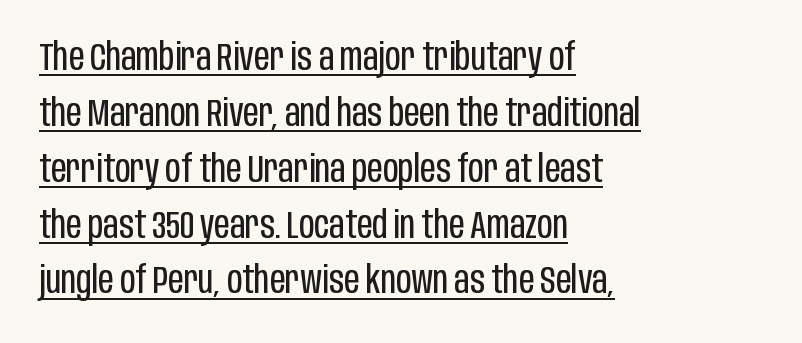
Q: Is the text bold? A: No.
Q: Is the text italic (slanted)? A: No, it is upright.
Q: Is the typeface a serif or a sans-serif typeface? A: Sans-serif.
Q: Is the text underlined? A: Yes.
Q: How is the paragraph aligned? A: Left-aligned.
Q: Is the spacing between letters normal or unusually wide? A: Normal.
Q: Is the spacing between lines tight, normal or loose? A: Normal.
Q: Width (condensed, normal, or wide)? A: Condensed.
Q: Stroke contrast? A: Low.
Q: x-height? A: Large.
Q: Monospaced? A: No.
